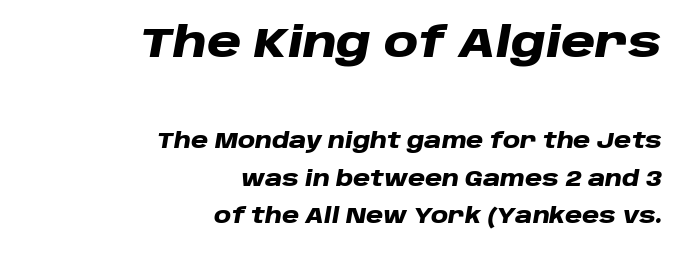
Q: Is the text bold? A: Yes.
Q: Is the text italic (slanted)? A: Yes, it leans right by about 10 degrees.
Q: Is the text underlined? A: No.
Q: How is the paragraph aligned? A: Right-aligned.
Q: Is the spacing between letters normal or unusually wide? A: Normal.
Q: Which block of text is set in a larger size, the first (top) or the second (bottom)? A: The first (top) one.
Q: Width (condensed, normal, or wide)? A: Wide.
Q: Stroke contrast? A: Low.
Q: x-height? A: Large.
Q: Monospaced? A: No.
